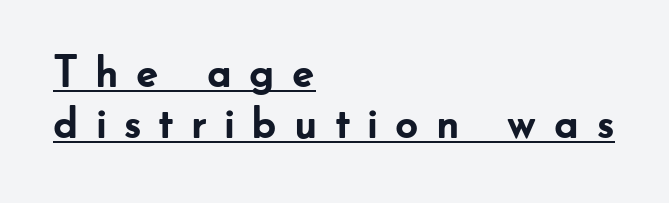
The image shows 45 px semibold sans-serif type, upright; set left-aligned, tight line spacing (1.13x), unusually wide letter spacing (+0.36 em), underlined; low stroke contrast and a small x-height.
